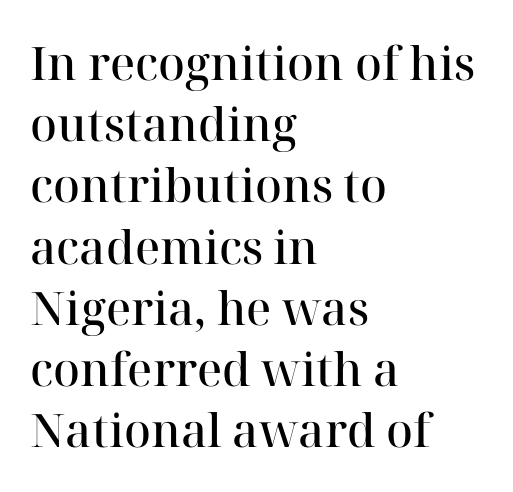
Q: Is the text bold? A: Semi-bold.
Q: Is the text italic (slanted)? A: No, it is upright.
Q: Is the typeface a serif or a sans-serif typeface? A: Serif.
Q: Is the text underlined? A: No.
Q: How is the paragraph aligned? A: Left-aligned.
Q: Is the spacing between letters normal or unusually wide? A: Normal.
Q: Is the spacing between lines tight, normal or loose? A: Normal.
Q: Width (condensed, normal, or wide)? A: Normal.
Q: Stroke contrast? A: High.
Q: x-height? A: Medium.
Q: Monospaced? A: No.
